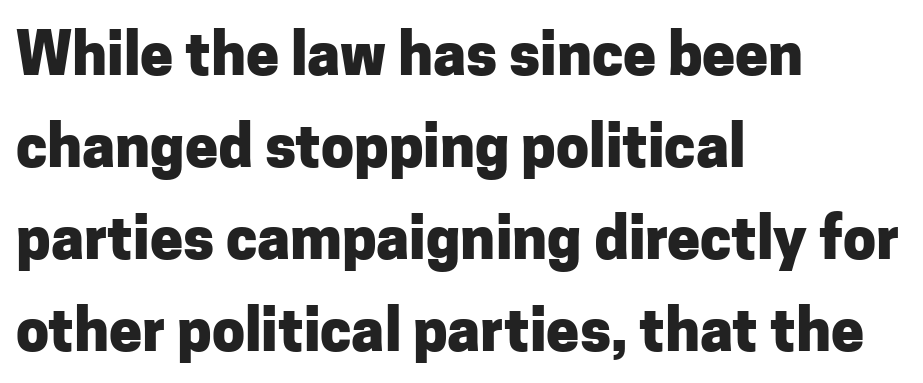
The image shows 59 px heavy sans-serif type, upright; set left-aligned, normal line spacing (1.56x), normal letter spacing, not underlined; low stroke contrast and a medium x-height.
